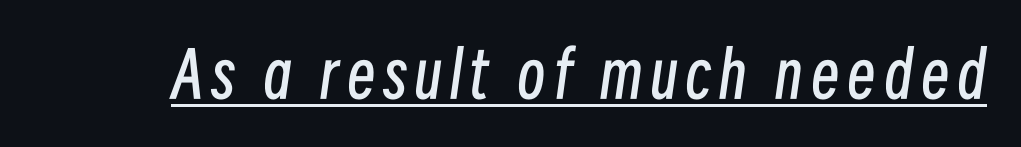
Like a heading marked for emphasis, these lines bear an underscore. Is this a fixed-width face? No — the glyphs have proportional, varying widths. The lettering tilts uniformly, giving the passage an italic look. No letter is thick-stroked: the sample isn't bold.
